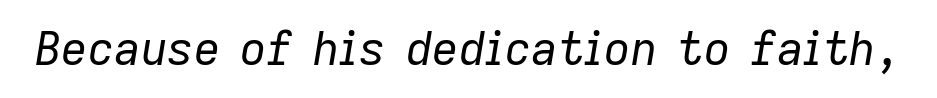
Q: Is the text bold? A: No.
Q: Is the text italic (slanted)? A: Yes, it leans right by about 9 degrees.
Q: Is the text underlined? A: No.
Q: Is the spacing between letters normal or unusually wide? A: Normal.
Q: Width (condensed, normal, or wide)? A: Normal.
Q: Stroke contrast? A: Low.
Q: x-height? A: Medium.
Q: Monospaced? A: No.
